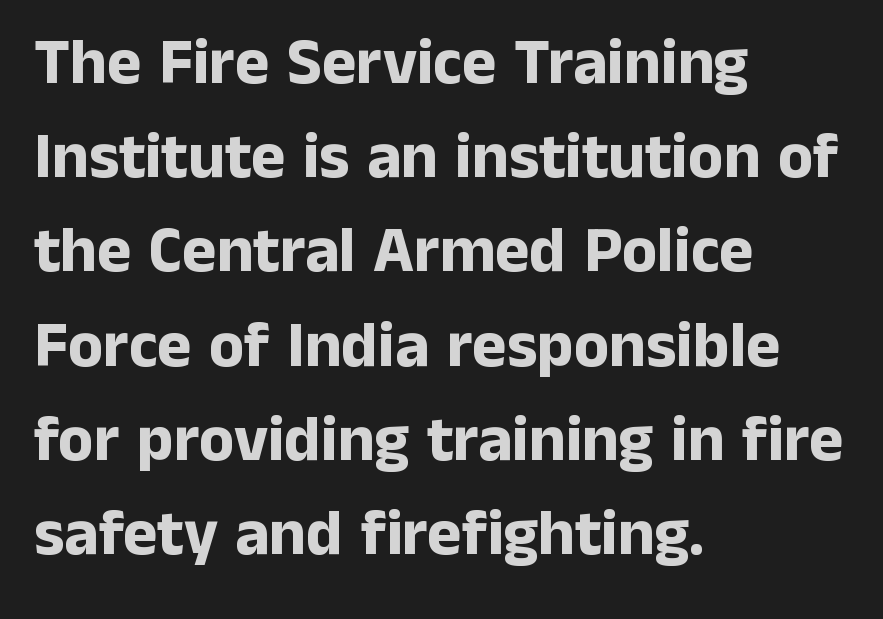
Q: Is the text bold? A: Yes.
Q: Is the text italic (slanted)? A: No, it is upright.
Q: Is the typeface a serif or a sans-serif typeface? A: Sans-serif.
Q: Is the text underlined? A: No.
Q: How is the paragraph aligned? A: Left-aligned.
Q: Is the spacing between letters normal or unusually wide? A: Normal.
Q: Is the spacing between lines tight, normal or loose? A: Normal.
Q: Width (condensed, normal, or wide)? A: Normal.
Q: Stroke contrast? A: Low.
Q: x-height? A: Medium.
Q: Monospaced? A: No.
